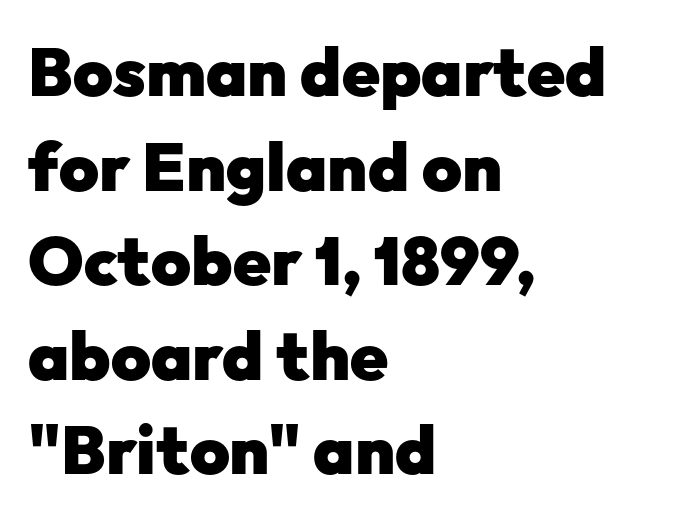
Q: Is the text bold? A: Yes.
Q: Is the text italic (slanted)? A: No, it is upright.
Q: Is the typeface a serif or a sans-serif typeface? A: Sans-serif.
Q: Is the text underlined? A: No.
Q: How is the paragraph aligned? A: Left-aligned.
Q: Is the spacing between letters normal or unusually wide? A: Normal.
Q: Is the spacing between lines tight, normal or loose? A: Normal.
Q: Width (condensed, normal, or wide)? A: Normal.
Q: Stroke contrast? A: Low.
Q: x-height? A: Medium.
Q: Monospaced? A: No.
